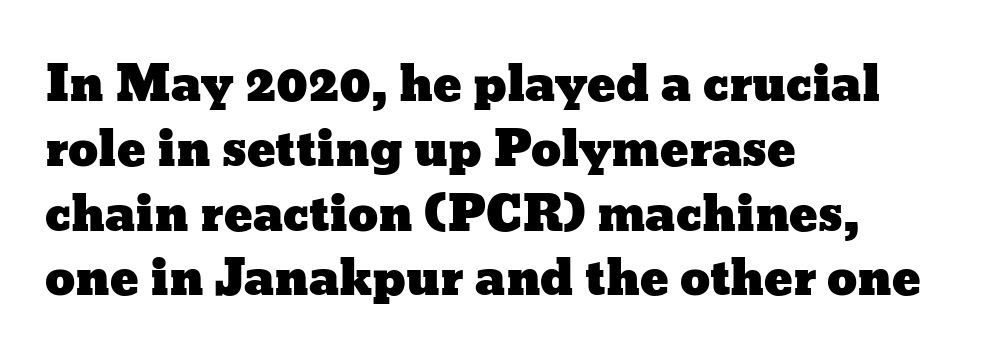
These lines sit exactly where default settings would place them. Standard letterfit; no display-style spreading of the glyphs. The rag falls on the right side of this text block. Style check: upright. The gap between lines stays unmarked. Looks like regular typesetting: each glyph gets only the width it needs.
